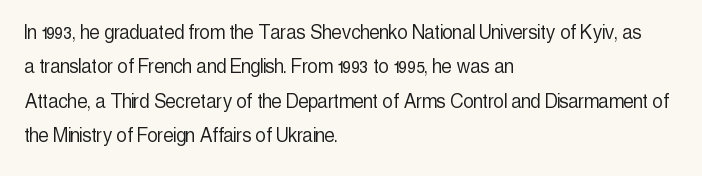
Q: Is the text bold? A: No.
Q: Is the text italic (slanted)? A: No, it is upright.
Q: Is the text underlined? A: No.
Q: How is the paragraph aligned? A: Left-aligned.
Q: Is the spacing between letters normal or unusually wide? A: Normal.
Q: Is the spacing between lines tight, normal or loose? A: Normal.
